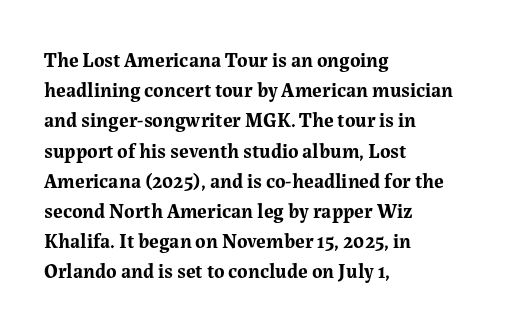
Where is the straight margin? On the left. Between one letter and the next there's only the usual sliver of space. Is there any slant? The stems are plumb. Every letter is thick-stroked: bold, no question.
